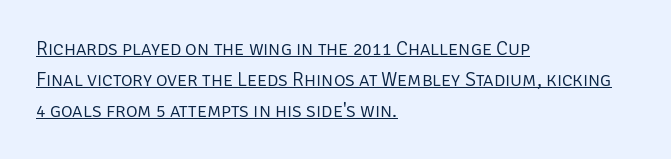
Q: Is the text bold? A: No.
Q: Is the text italic (slanted)? A: No, it is upright.
Q: Is the text underlined? A: Yes.
Q: How is the paragraph aligned? A: Left-aligned.
Q: Is the spacing between letters normal or unusually wide? A: Normal.
Q: Is the spacing between lines tight, normal or loose? A: Normal.
